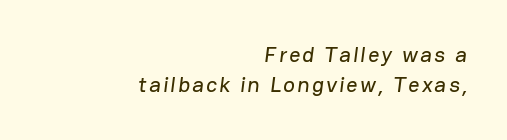
What's the leading like? Ordinary, nothing unusual. One-word summary of the alignment: right. A clean baseline with only descenders dipping below it.
